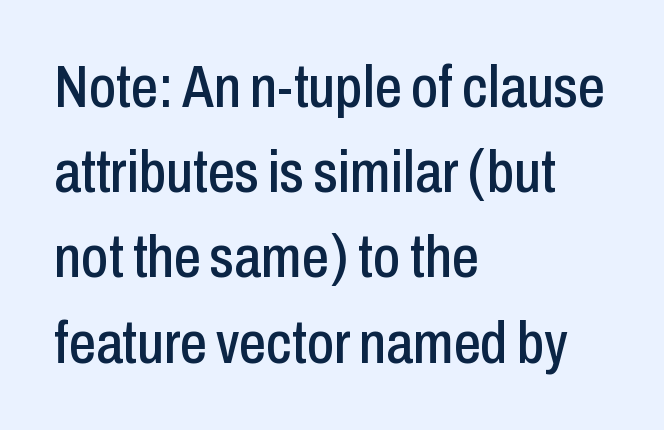
{"serif": "no", "italic": "no", "width": "condensed", "stroke_contrast": "low", "x_height": "medium", "monospaced": "no", "underline": "no", "align": "left", "line_spacing": "normal", "line_spacing_ratio": 1.42, "letter_spacing": "normal", "letter_spacing_em": 0.0, "glyph_px": 60}
